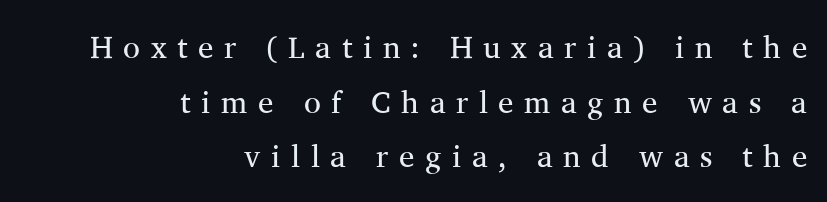
The image shows 31 px regular-weight serif type, upright; set right-aligned, line spacing 1.76x, unusually wide letter spacing (+0.34 em), not underlined; medium stroke contrast and a medium x-height.
